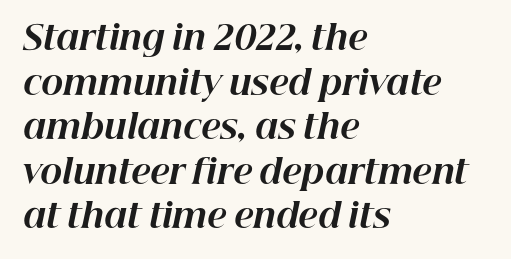
{"italic": "yes", "lean": "right", "slant_degrees": 12, "bold": "yes", "weight": "bold", "width": "normal", "stroke_contrast": "high", "x_height": "medium", "monospaced": "no", "underline": "no", "align": "left", "line_spacing": "normal", "line_spacing_ratio": 1.35, "letter_spacing": "normal", "letter_spacing_em": 0.0, "glyph_px": 33}
